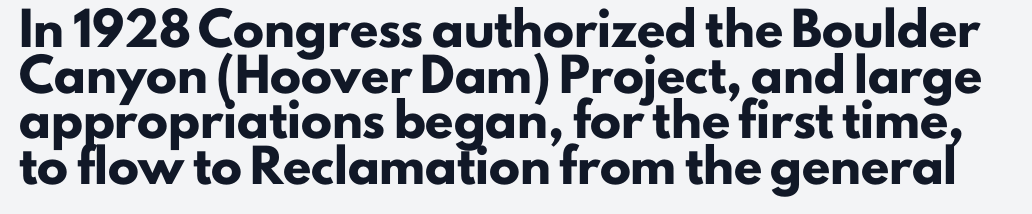
The image shows 31 px heavy sans-serif type, upright; set normal line spacing (1.47x), normal letter spacing, not underlined; low stroke contrast and a small x-height.
